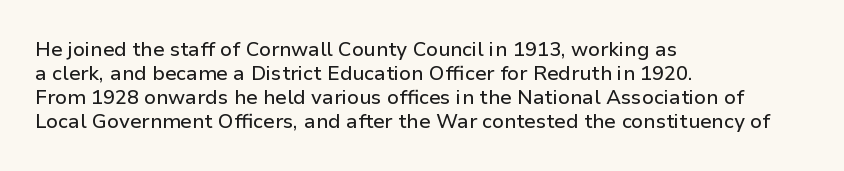
Q: Is the text italic (slanted)? A: No, it is upright.
Q: Is the text underlined? A: No.
Q: How is the paragraph aligned? A: Left-aligned.
Q: Is the spacing between letters normal or unusually wide? A: Normal.
